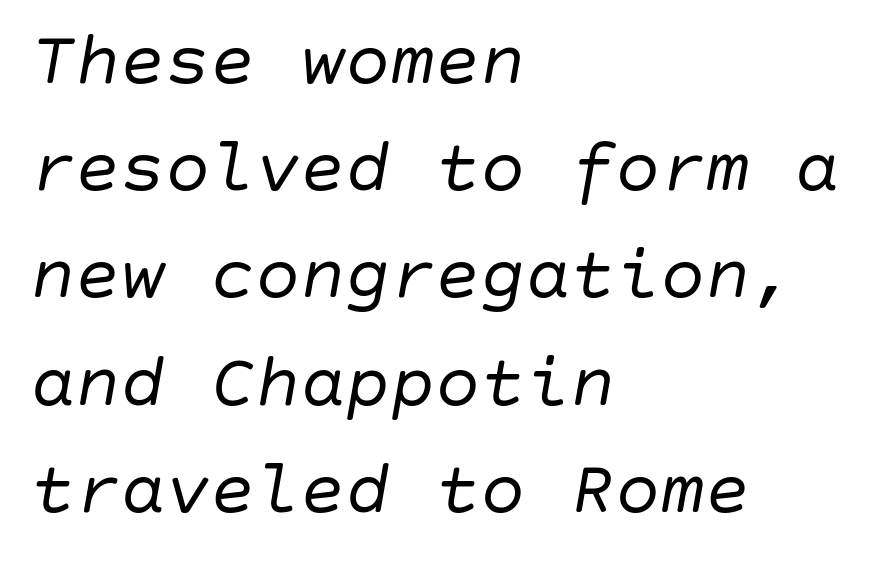
The image shows 75 px regular-weight type, italic (leaning right); set left-aligned, normal line spacing (1.43x), normal letter spacing, not underlined; low stroke contrast and a large x-height.
